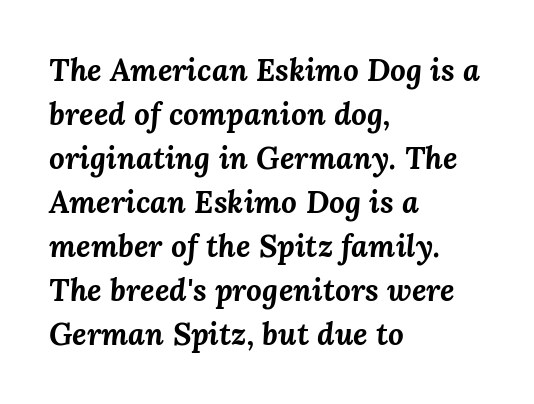
{"italic": "yes", "lean": "right", "slant_degrees": 3, "bold": "yes", "weight": "bold", "width": "normal", "stroke_contrast": "medium", "x_height": "medium", "monospaced": "no", "underline": "no", "align": "left", "line_spacing": "normal", "line_spacing_ratio": 1.42, "letter_spacing": "normal", "letter_spacing_em": 0.0, "glyph_px": 31}
